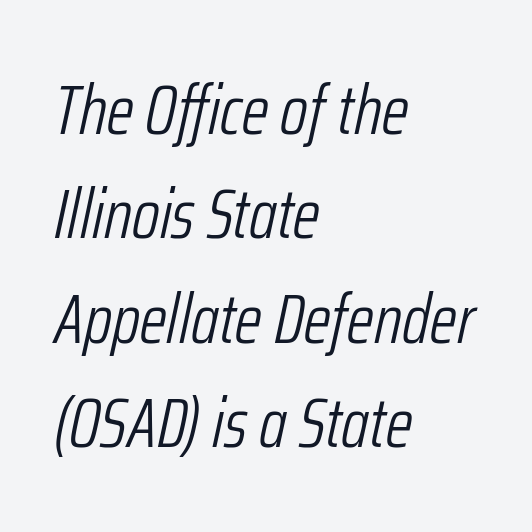
{"italic": "yes", "lean": "right", "slant_degrees": 12, "bold": "no", "weight": "light", "width": "condensed", "stroke_contrast": "low", "x_height": "medium", "monospaced": "no", "underline": "no", "align": "left", "line_spacing": "normal", "line_spacing_ratio": 1.49, "letter_spacing": "normal", "letter_spacing_em": 0.0, "glyph_px": 70}
